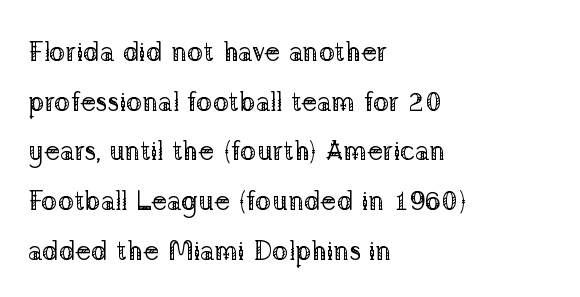
Q: Is the text bold? A: No.
Q: Is the text italic (slanted)? A: No, it is upright.
Q: Is the text underlined? A: No.
Q: How is the paragraph aligned? A: Left-aligned.
Q: Is the spacing between letters normal or unusually wide? A: Normal.
